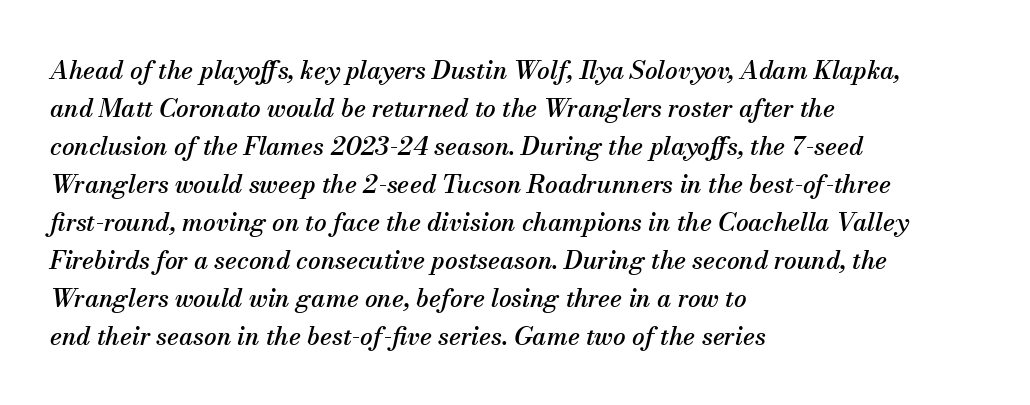
Q: Is the text italic (slanted)? A: Yes, it leans right by about 13 degrees.
Q: Is the text underlined? A: No.
Q: How is the paragraph aligned? A: Left-aligned.
Q: Is the spacing between letters normal or unusually wide? A: Normal.
Q: Is the spacing between lines tight, normal or loose? A: Normal.
